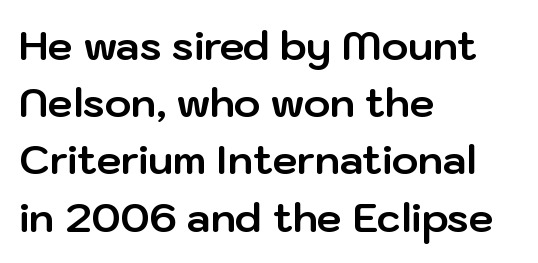
The font's upright variant was chosen for this text. The rendering anchors every line to the left-hand side. The face used here is a sans, in the tradition of grotesques and geometrics. The passage shown is typed in a proportional face where columns would drift.
